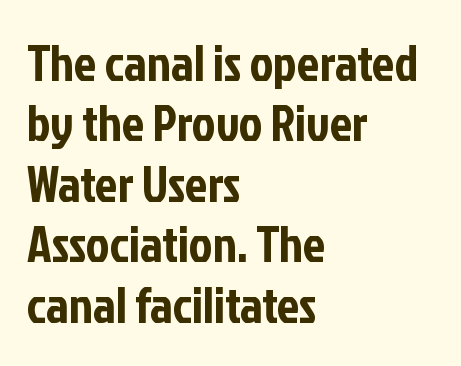
Q: Is the text italic (slanted)? A: No, it is upright.
Q: Is the typeface a serif or a sans-serif typeface? A: Sans-serif.
Q: Is the text underlined? A: No.
Q: How is the paragraph aligned? A: Left-aligned.
Q: Is the spacing between letters normal or unusually wide? A: Normal.
Q: Width (condensed, normal, or wide)? A: Condensed.
Q: Stroke contrast? A: Low.
Q: x-height? A: Medium.
Q: Monospaced? A: No.
